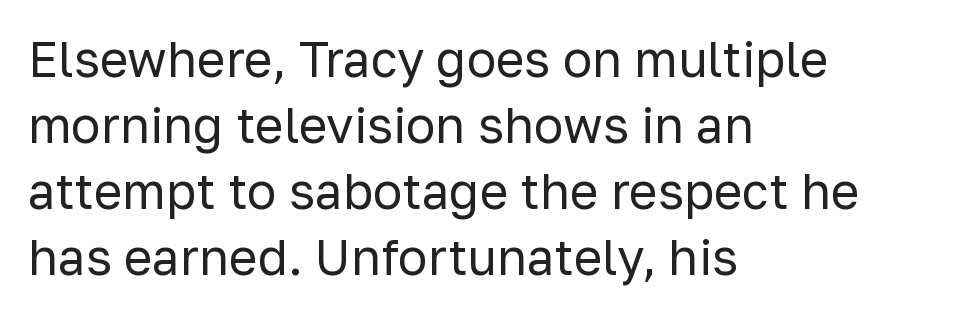
{"serif": "no", "italic": "no", "bold": "no", "weight": "regular", "width": "normal", "stroke_contrast": "low", "x_height": "medium", "monospaced": "no", "underline": "no", "align": "left", "line_spacing": "normal", "line_spacing_ratio": 1.35, "letter_spacing": "normal", "letter_spacing_em": 0.0, "glyph_px": 49}
